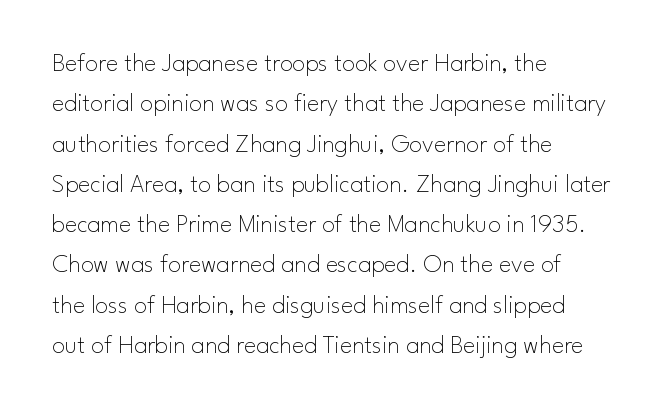
{"italic": "no", "bold": "no", "underline": "no", "align": "left", "line_spacing": "normal", "line_spacing_ratio": 1.55, "letter_spacing": "normal", "letter_spacing_em": 0.0, "glyph_px": 26}
